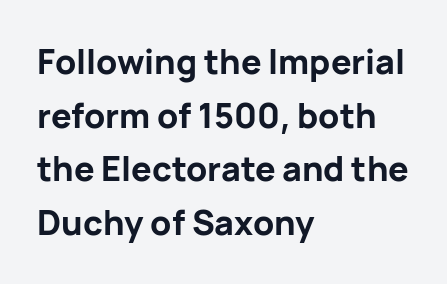
The image shows 34 px bold sans-serif type, upright; set left-aligned, normal line spacing (1.58x), normal letter spacing, not underlined; low stroke contrast and a medium x-height.
